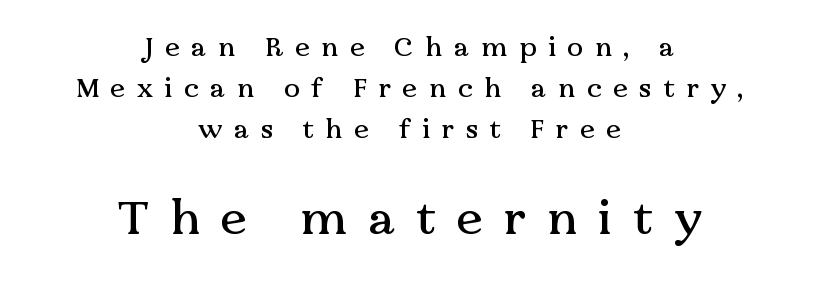
Italic? Not at all — the glyphs are vertical. This layout puts the modest block above and the oversized block below. The letterforms stand isolated, each surrounded by extra space. Do the characters align in a grid? No, the font is proportional.
